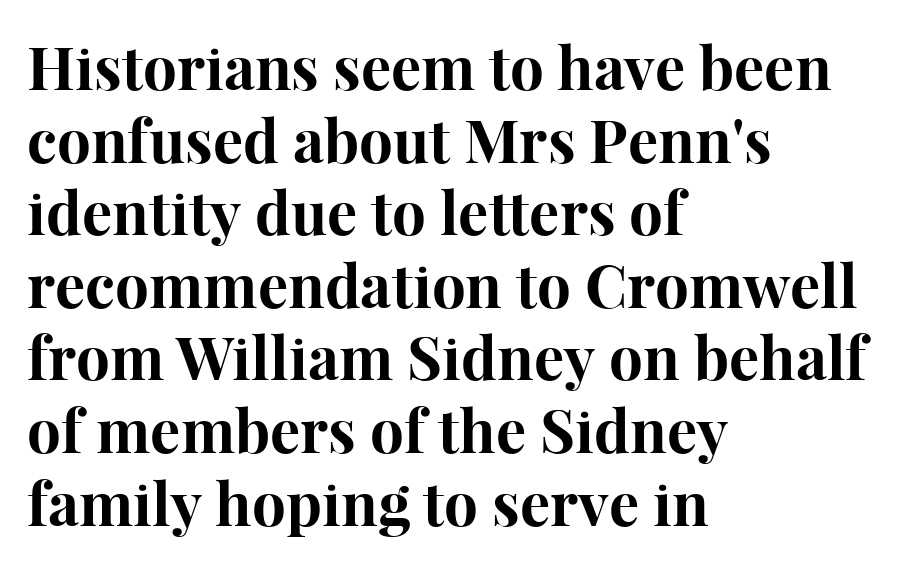
The lines in this sample share a left origin and differ only in where they stop. This rendering leaves character spacing at its baseline value. The type sits square on the baseline with zero lean. In terms of letterform style, serifs are clearly present. Character widths vary here, with narrow letters taking less room than wide ones.
